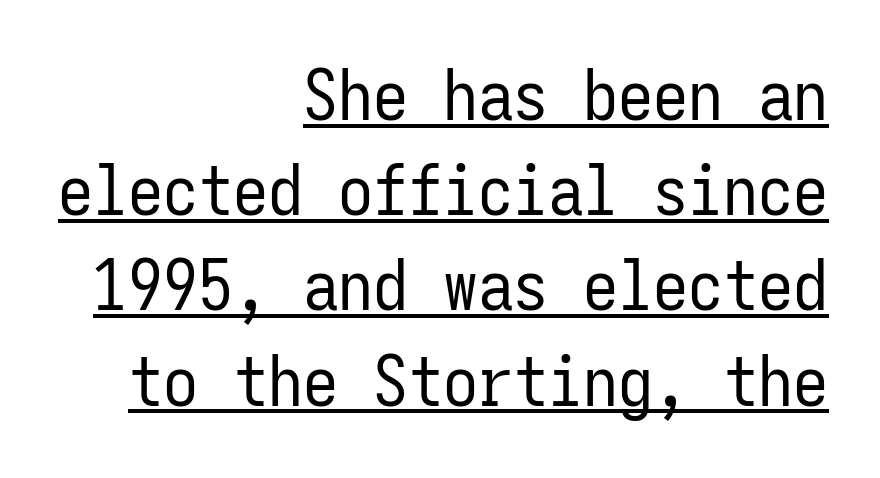
The image shows 70 px regular-weight, condensed sans-serif type, upright, monospaced; set right-aligned, normal line spacing (1.36x), normal letter spacing, underlined; low stroke contrast and a medium x-height.
